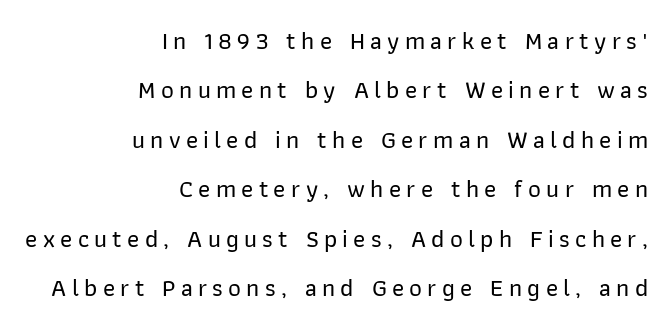
The image shows 25 px text type, upright; set right-aligned, loose line spacing (1.98x), unusually wide letter spacing (+0.21 em), not underlined.
